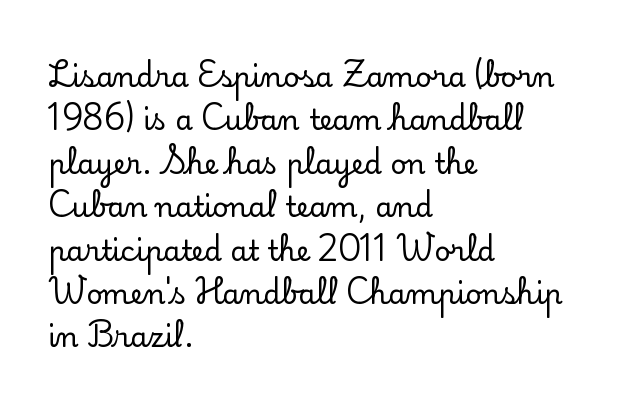
Quick note: not italic, upright. The line texture is even and compact thanks to regular tracking. Where is the straight margin? On the left. Quick note: underline off. The face used here is proportionally spaced, like ordinary book or web type. A serif font was chosen for this passage.
